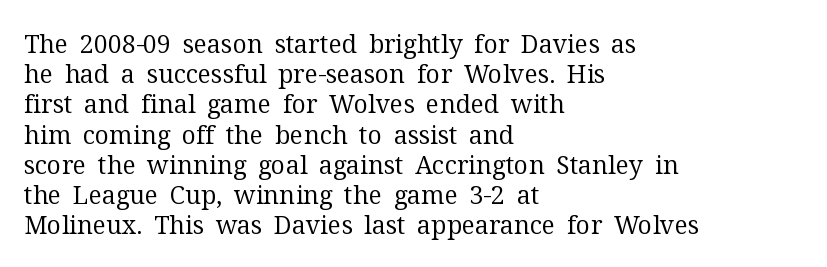
The image shows 25 px text type, upright; set left-aligned, line spacing 1.21x, normal letter spacing, not underlined.
